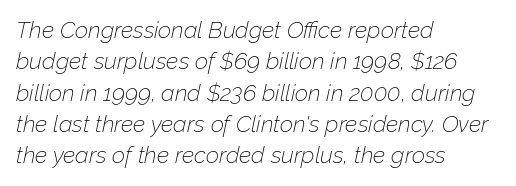
Q: Is the text bold? A: No.
Q: Is the text italic (slanted)? A: Yes, it leans right by about 12 degrees.
Q: Is the text underlined? A: No.
Q: How is the paragraph aligned? A: Left-aligned.
Q: Is the spacing between letters normal or unusually wide? A: Normal.
Q: Is the spacing between lines tight, normal or loose? A: Normal.
